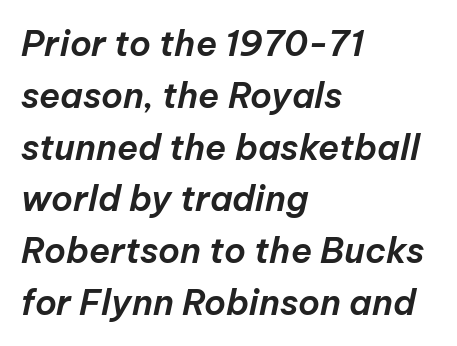
The rendering anchors every line to the left-hand side. Compared with typical body copy, the letter spacing here is the same. Compared with typical paragraphs, the rows here are spaced about the same. Is this a fixed-width face? No — the glyphs have proportional, varying widths. Glance below the letters and you will spot only blank space.
